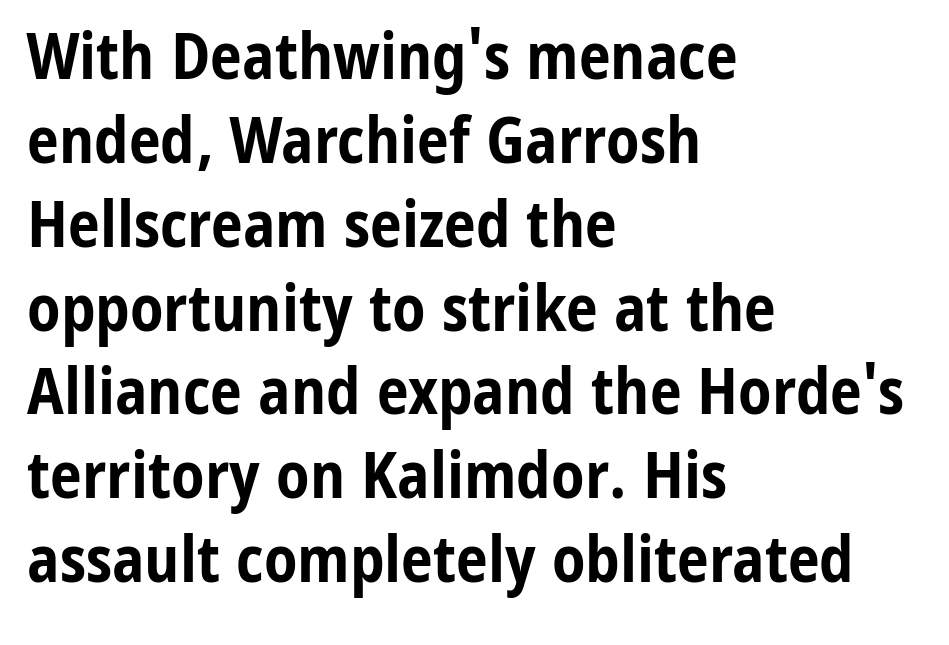
Q: Is the text bold? A: Yes.
Q: Is the text italic (slanted)? A: No, it is upright.
Q: Is the typeface a serif or a sans-serif typeface? A: Sans-serif.
Q: Is the text underlined? A: No.
Q: How is the paragraph aligned? A: Left-aligned.
Q: Is the spacing between letters normal or unusually wide? A: Normal.
Q: Is the spacing between lines tight, normal or loose? A: Normal.
Q: Width (condensed, normal, or wide)? A: Condensed.
Q: Stroke contrast? A: Low.
Q: x-height? A: Medium.
Q: Monospaced? A: No.
